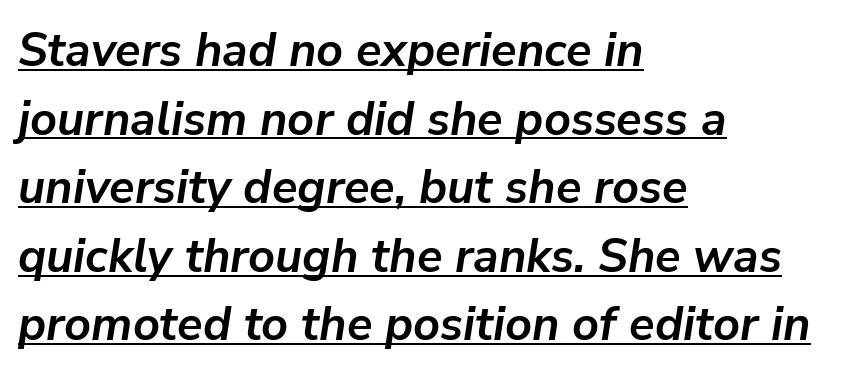
The image shows 47 px semibold type, italic (leaning right); set left-aligned, normal line spacing (1.46x), normal letter spacing, underlined; low stroke contrast and a medium x-height.
